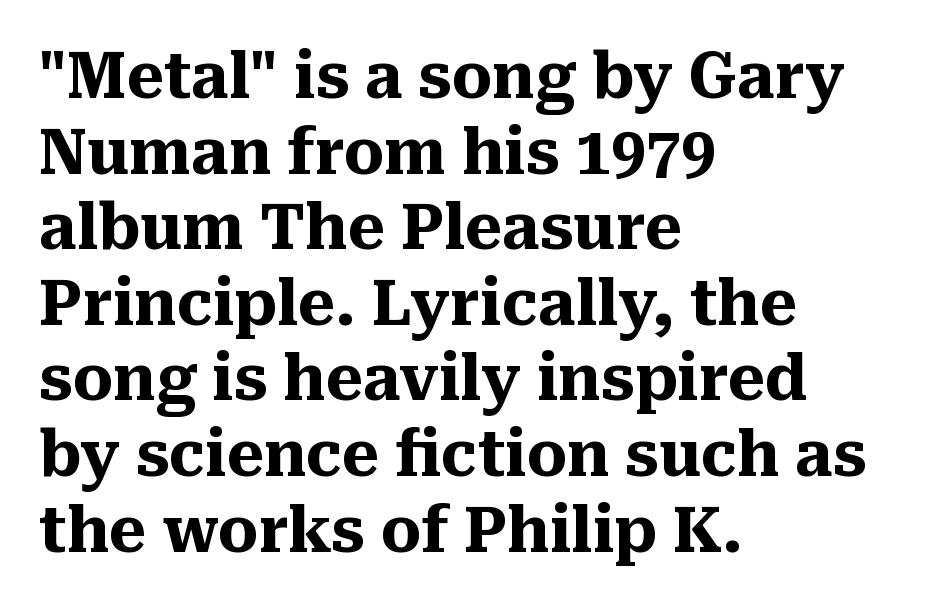
{"serif": "yes", "italic": "no", "bold": "yes", "weight": "heavy", "width": "normal", "stroke_contrast": "medium", "x_height": "medium", "monospaced": "no", "underline": "no", "align": "left", "line_spacing_ratio": 1.2, "letter_spacing": "normal", "letter_spacing_em": 0.0, "glyph_px": 63}
